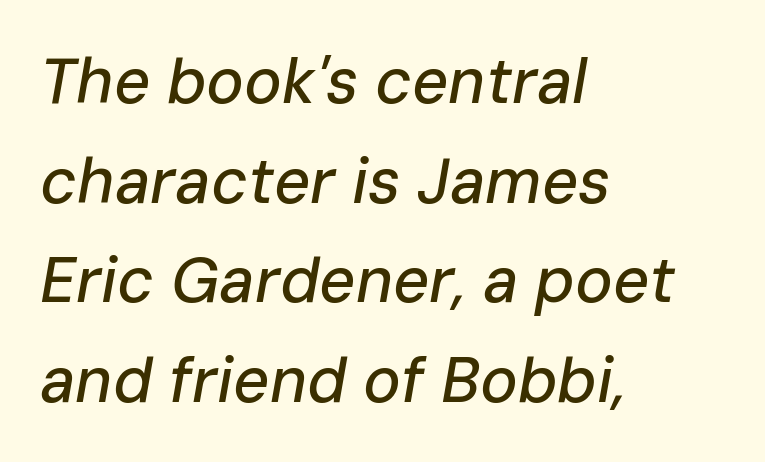
{"italic": "yes", "lean": "right", "slant_degrees": 10, "width": "normal", "stroke_contrast": "low", "x_height": "medium", "monospaced": "no", "underline": "no", "align": "left", "line_spacing": "normal", "line_spacing_ratio": 1.58, "letter_spacing": "normal", "letter_spacing_em": 0.0, "glyph_px": 63}
